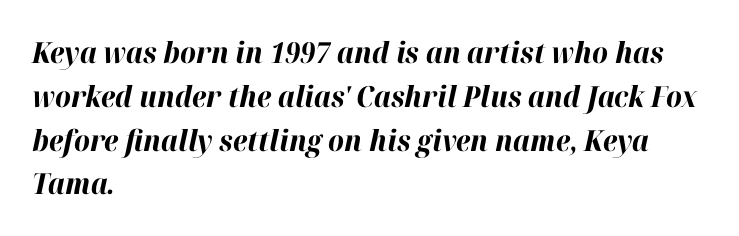
The glyphs are unaccompanied by any horizontal stroke below them. The compositor pushed each line to the left boundary. Short note: letters normally spaced. Regarding leading, the lines here are spaced in the standard way.
